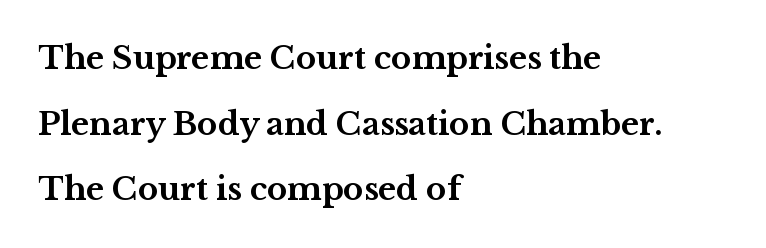
{"serif": "yes", "italic": "no", "bold": "yes", "weight": "bold", "width": "wide", "stroke_contrast": "medium", "x_height": "medium", "monospaced": "no", "underline": "no", "align": "left", "line_spacing": "loose", "line_spacing_ratio": 2.12, "letter_spacing": "normal", "letter_spacing_em": 0.0, "glyph_px": 31}
